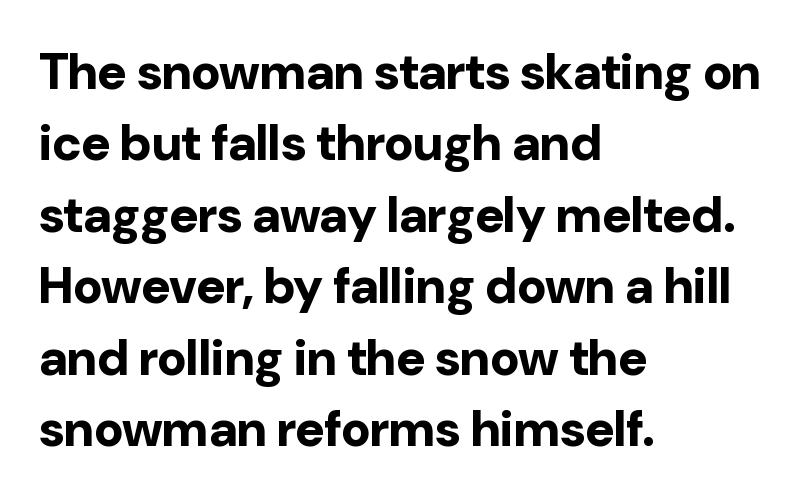
The image shows 50 px bold sans-serif type, upright; set left-aligned, normal line spacing (1.43x), normal letter spacing, not underlined; low stroke contrast and a medium x-height.
